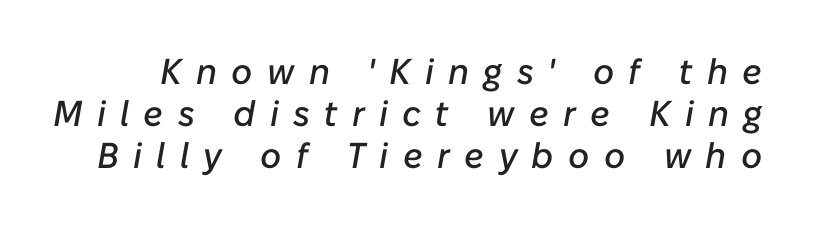
Q: Is the text italic (slanted)? A: Yes, it leans right by about 10 degrees.
Q: Is the text underlined? A: No.
Q: Is the spacing between letters normal or unusually wide? A: Unusually wide.
Q: Width (condensed, normal, or wide)? A: Normal.
Q: Stroke contrast? A: Low.
Q: x-height? A: Medium.
Q: Monospaced? A: No.
